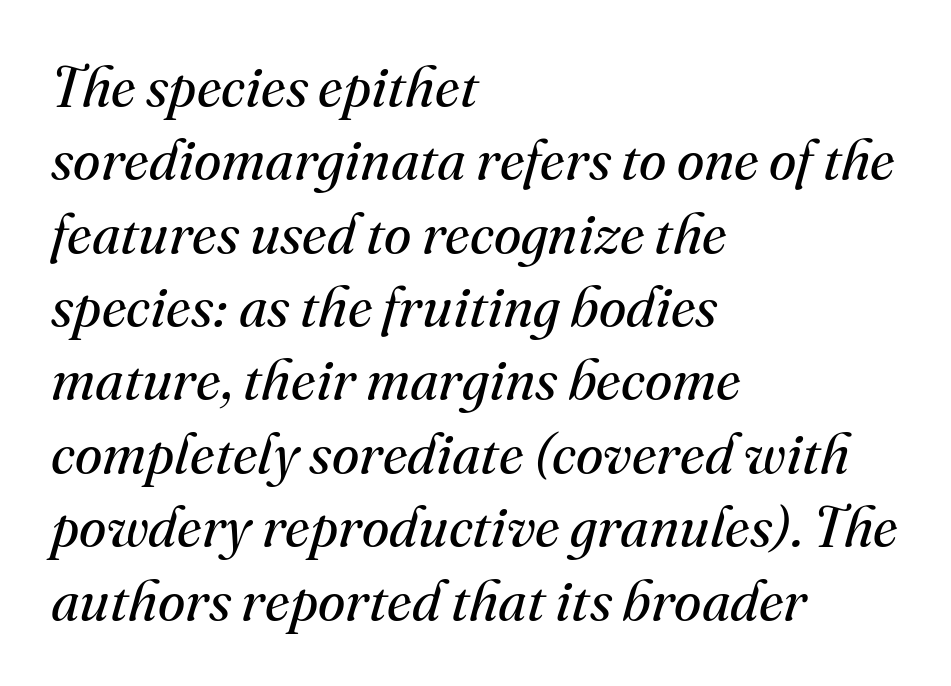
Quick note: italic. The gap between lines stays unmarked. Is the block centered? No — it sits flush against the left margin. Stroke thickness stays within the range of a standard reading face or lighter. Varying glyph widths throughout — classic text-font behaviour.
